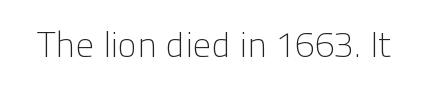
Each letter's strokes conclude bluntly, with no projecting serifs. Does the lettering tilt? It doesn't — this is upright. These lines are rendered in a variable-pitch font. The space directly below the letters is spotless.
